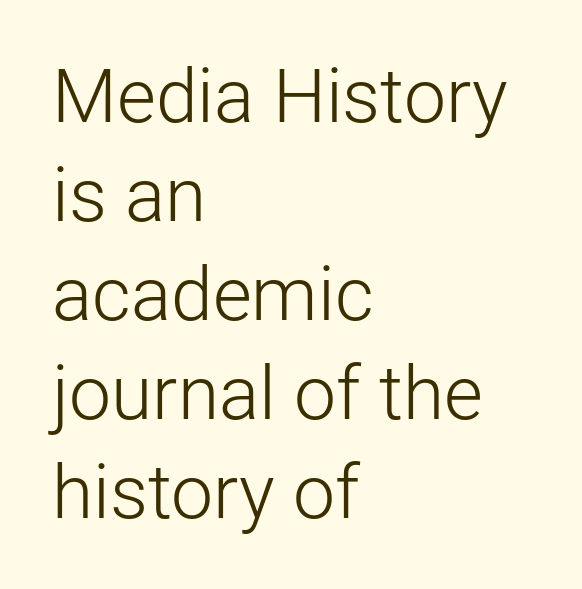
This sample keeps an unexceptional amount of space between lines. Every stem runs plumb, perpendicular to the baseline. In CSS terms this would be text-align: left. A typesetter would call this proportional, since set widths differ per character. Tracking here is standard; glyphs follow each other at the usual distance. This rendering features lettering with no underline.
